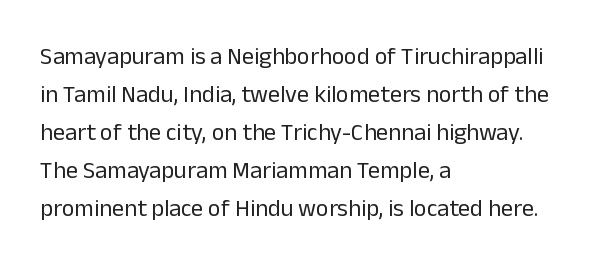
Q: Is the text bold? A: No.
Q: Is the text italic (slanted)? A: No, it is upright.
Q: Is the text underlined? A: No.
Q: How is the paragraph aligned? A: Left-aligned.
Q: Is the spacing between letters normal or unusually wide? A: Normal.
Q: Is the spacing between lines tight, normal or loose? A: Normal.
